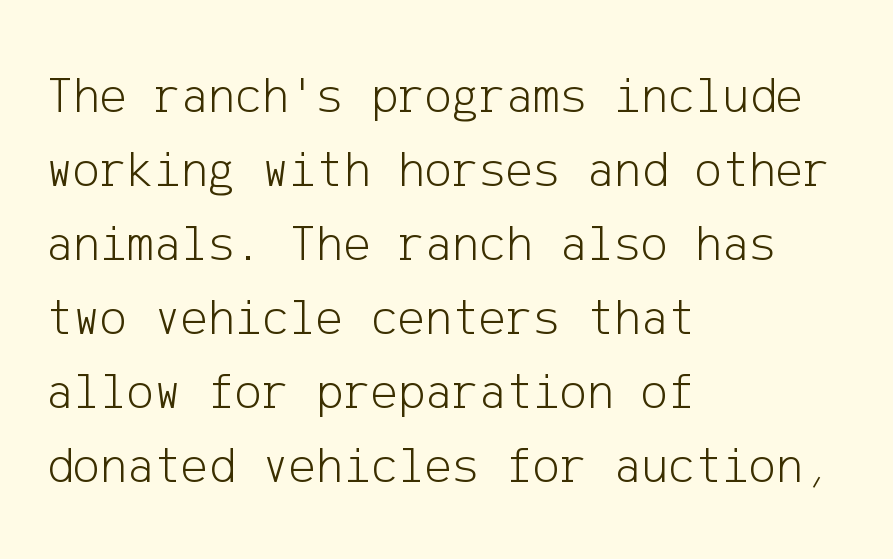
Nobody touched the tracking dial on this one. No heavy texture on the line: the type isn't bold. Just letters on the line, the space beneath them empty. In CSS terms this would be text-align: left.
